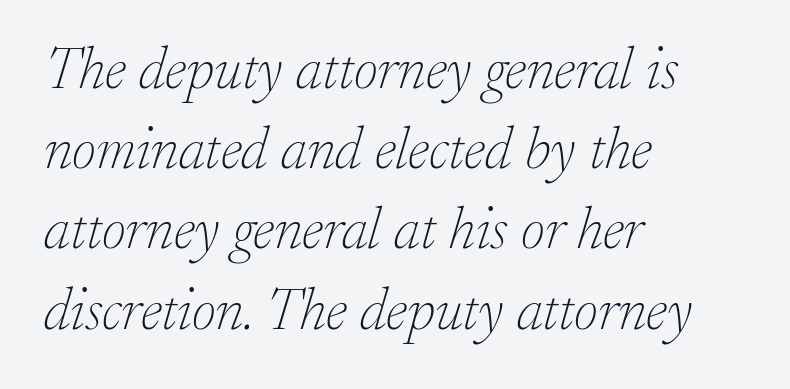
{"serif": "yes", "italic": "yes", "lean": "right", "slant_degrees": 17, "bold": "no", "weight": "thin", "width": "normal", "stroke_contrast": "low", "x_height": "small", "monospaced": "no", "underline": "no", "align": "left", "line_spacing": "normal", "line_spacing_ratio": 1.36, "letter_spacing": "normal", "letter_spacing_em": 0.0, "glyph_px": 59}
